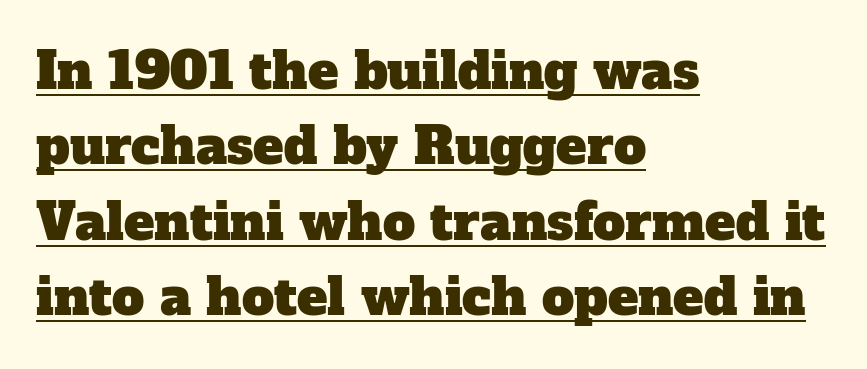
{"serif": "yes", "width": "normal", "stroke_contrast": "low", "x_height": "medium", "monospaced": "no", "underline": "yes", "align": "left", "line_spacing": "normal", "line_spacing_ratio": 1.48, "letter_spacing": "normal", "letter_spacing_em": 0.0, "glyph_px": 51}
